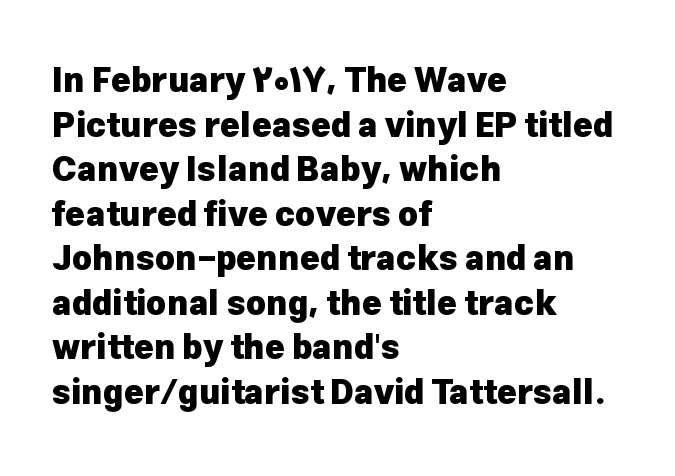
Inter-character spacing is left at the font's built-in metrics. Honestly, there is no underline to notice here at all. One glance says typical: line gaps are just what's usual. Posture: upright roman. Strokes here are thick enough to call this a true bold.
